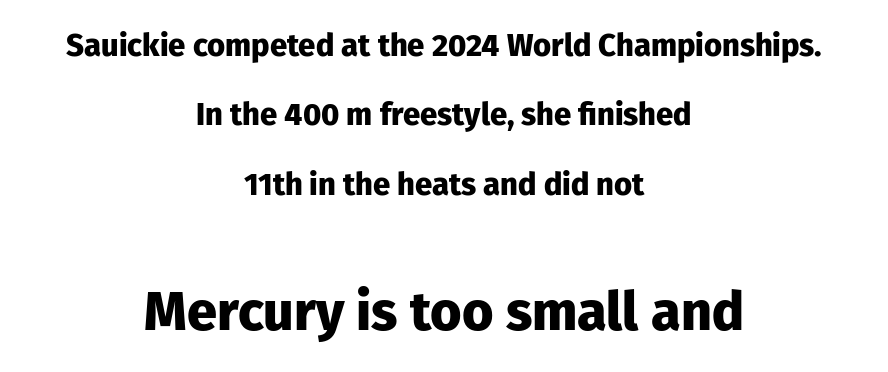
{"serif": "no", "italic": "no", "bold": "yes", "weight": "heavy", "width": "normal", "stroke_contrast": "low", "x_height": "medium", "monospaced": "no", "underline": "no", "align": "center", "line_spacing": "loose", "line_spacing_ratio": 2.24, "letter_spacing": "normal", "letter_spacing_em": 0.0, "larger_block": "second", "size_ratio": 1.74, "glyph_px": 54}
